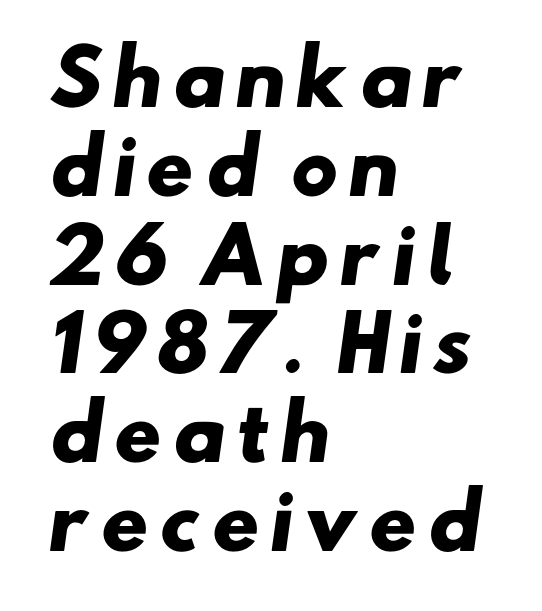
{"serif": "no", "bold": "yes", "weight": "heavy", "width": "wide", "stroke_contrast": "low", "x_height": "small", "monospaced": "no", "underline": "no", "align": "left", "line_spacing_ratio": 1.2, "glyph_px": 74}
